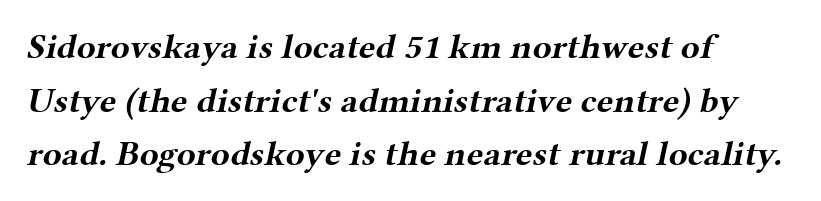
The rendering uses a moderate line-height, typical for paragraphs. Yep, those are serifs on the letters. Lines of text with bare space underneath. A typesetter would call this proportional, since set widths differ per character. You'd pick this weight for a headline — it's a proper bold.
